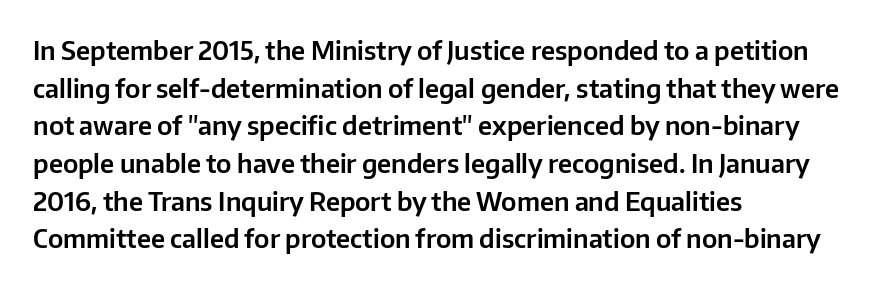
Q: Is the text italic (slanted)? A: No, it is upright.
Q: Is the text underlined? A: No.
Q: How is the paragraph aligned? A: Left-aligned.
Q: Is the spacing between letters normal or unusually wide? A: Normal.
Q: Is the spacing between lines tight, normal or loose? A: Normal.
